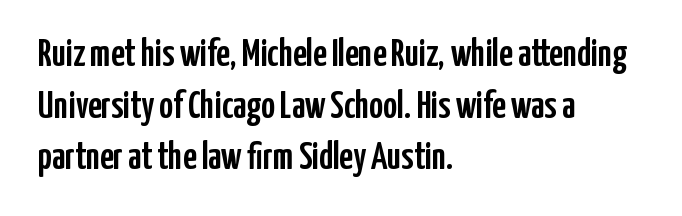
{"serif": "no", "italic": "no", "width": "condensed", "stroke_contrast": "low", "x_height": "medium", "monospaced": "no", "underline": "no", "align": "left", "line_spacing": "normal", "line_spacing_ratio": 1.36, "letter_spacing": "normal", "letter_spacing_em": 0.0, "glyph_px": 38}
